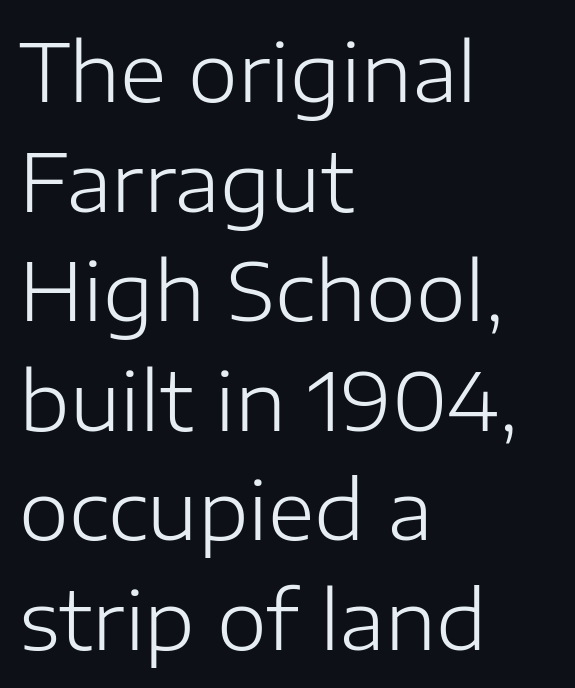
The image shows 80 px light sans-serif type, upright; set left-aligned, normal line spacing (1.37x), normal letter spacing, not underlined; low stroke contrast and a medium x-height.
